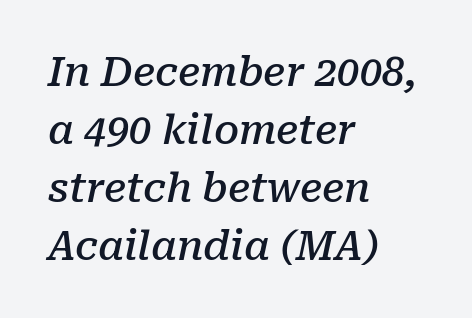
Q: Is the text bold? A: Semi-bold.
Q: Is the text italic (slanted)? A: Yes, it leans right by about 10 degrees.
Q: Is the typeface a serif or a sans-serif typeface? A: Serif.
Q: Is the text underlined? A: No.
Q: How is the paragraph aligned? A: Left-aligned.
Q: Is the spacing between letters normal or unusually wide? A: Normal.
Q: Is the spacing between lines tight, normal or loose? A: Normal.
Q: Width (condensed, normal, or wide)? A: Normal.
Q: Stroke contrast? A: Low.
Q: x-height? A: Medium.
Q: Monospaced? A: No.
